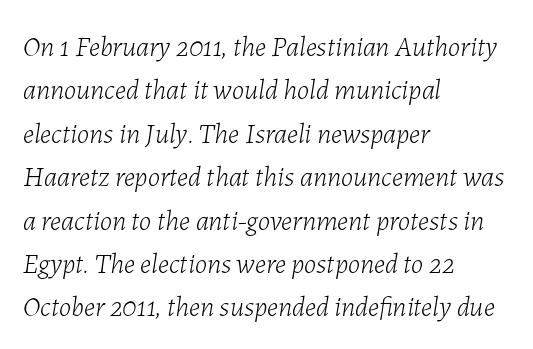
Q: Is the text bold? A: No.
Q: Is the text italic (slanted)? A: Yes, it leans right by about 7 degrees.
Q: Is the text underlined? A: No.
Q: How is the paragraph aligned? A: Left-aligned.
Q: Is the spacing between letters normal or unusually wide? A: Normal.
Q: Is the spacing between lines tight, normal or loose? A: Normal.
Q: Width (condensed, normal, or wide)? A: Normal.
Q: Stroke contrast? A: Low.
Q: x-height? A: Medium.
Q: Monospaced? A: No.
